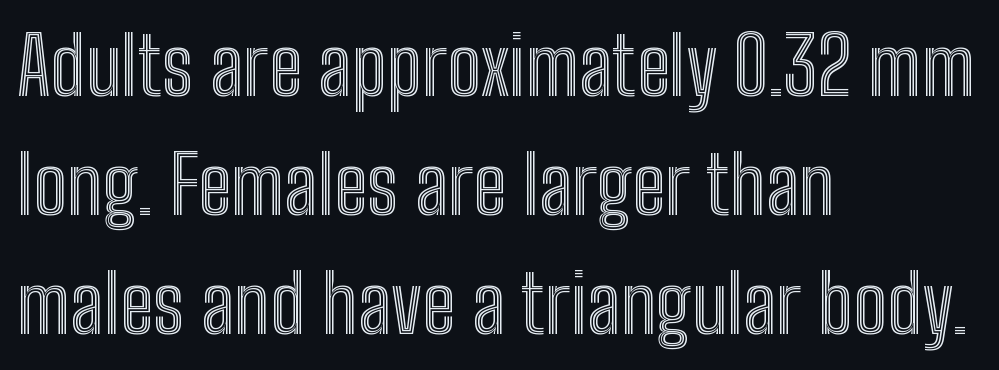
A typesetter would call this proportional, since set widths differ per character. Honestly, the row spacing looks completely unremarkable. Does extra space separate the letters? No, they use regular spacing. The text block is weighted toward the left margin, trailing off unevenly rightward.
